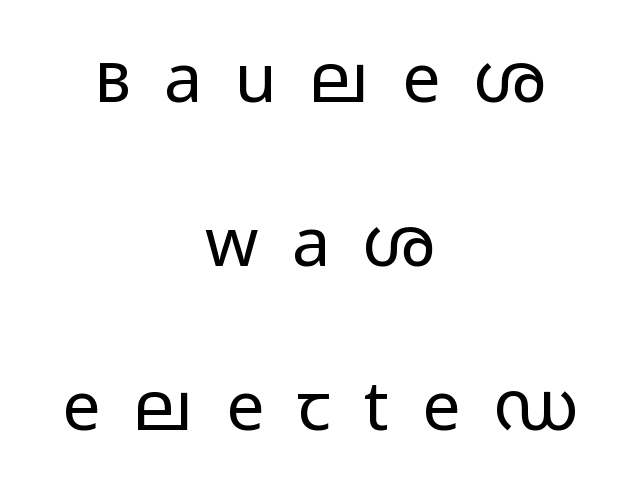
Inter-character spacing is expanded well beyond the font's built-in metrics. The vertical gap from one line to the next is large. Ordinary non-slanted type is in use. Stems and bowls with no extra thickness — not bold. The rag falls on both sides of this text block equally. Proportional: the letters do not fall into vertical columns.
